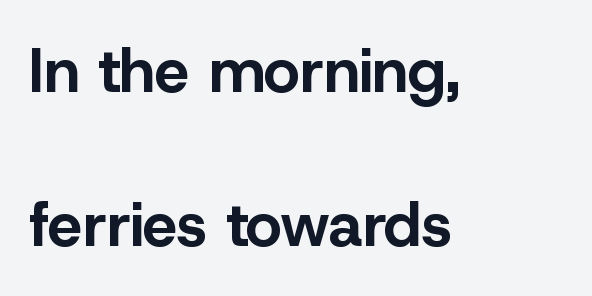
{"serif": "no", "italic": "no", "bold": "yes", "weight": "bold", "width": "normal", "stroke_contrast": "low", "x_height": "medium", "monospaced": "no", "underline": "no", "align": "left", "line_spacing": "loose", "line_spacing_ratio": 2.49, "letter_spacing": "normal", "letter_spacing_em": 0.0, "glyph_px": 62}
